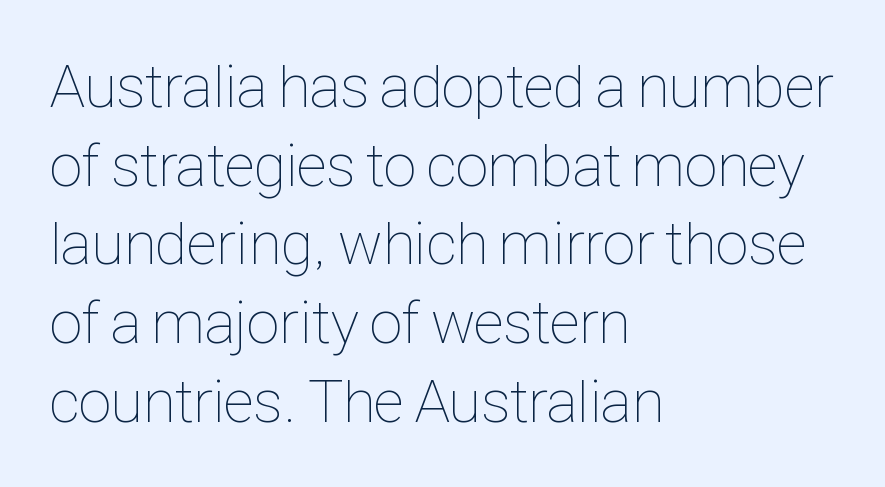
{"italic": "no", "bold": "no", "weight": "thin", "width": "condensed", "stroke_contrast": "low", "x_height": "medium", "monospaced": "no", "underline": "no", "align": "left", "line_spacing": "normal", "line_spacing_ratio": 1.29, "letter_spacing": "normal", "letter_spacing_em": 0.0, "glyph_px": 61}
